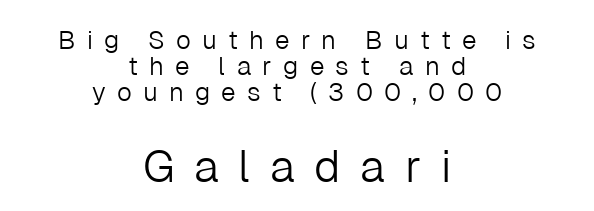
{"serif": "no", "italic": "no", "bold": "no", "weight": "light", "width": "normal", "stroke_contrast": "low", "x_height": "medium", "monospaced": "no", "underline": "no", "align": "center", "line_spacing": "tight", "line_spacing_ratio": 1.0, "letter_spacing": "wide", "letter_spacing_em": 0.43, "larger_block": "second", "size_ratio": 1.73, "glyph_px": 45}
